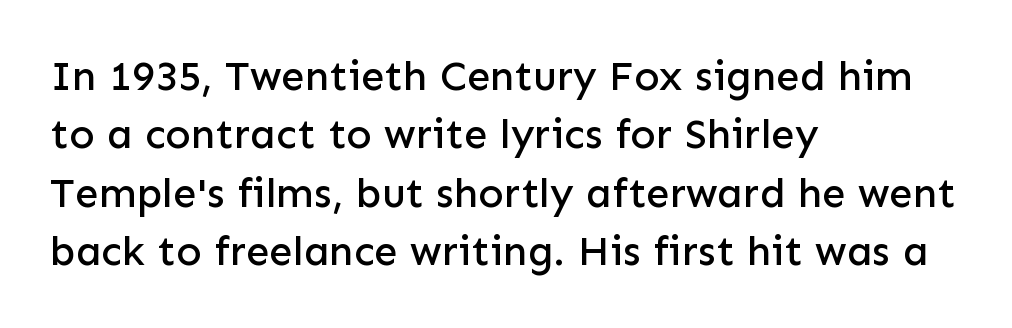
The image shows 42 px sans-serif type, upright; set left-aligned, normal line spacing (1.39x), normal letter spacing, not underlined; low stroke contrast and a medium x-height.
